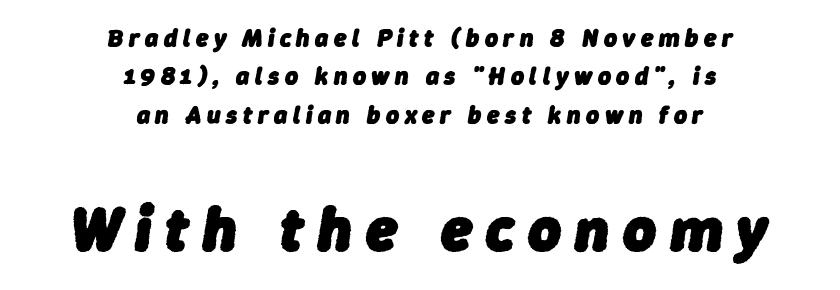
The image shows 63 px heavy type, italic (leaning right); set centered, normal line spacing (1.54x), unusually wide letter spacing (+0.22 em), not underlined; the second (bottom) block is 2.52x larger; low stroke contrast and a medium x-height.
